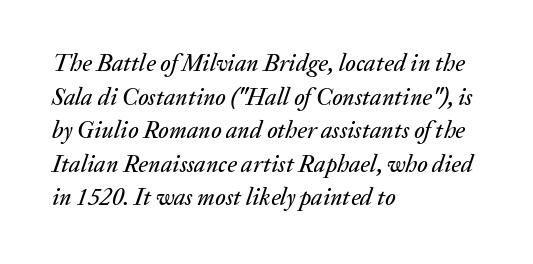
Q: Is the text italic (slanted)? A: Yes, it leans right by about 20 degrees.
Q: Is the text underlined? A: No.
Q: How is the paragraph aligned? A: Left-aligned.
Q: Is the spacing between letters normal or unusually wide? A: Normal.
Q: Is the spacing between lines tight, normal or loose? A: Normal.
